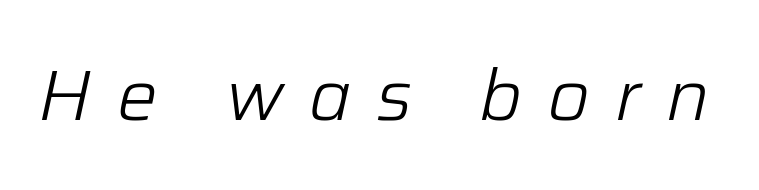
The image shows 72 px light type, italic (leaning right); set unusually wide letter spacing (+0.35 em), not underlined; low stroke contrast and a medium x-height.
